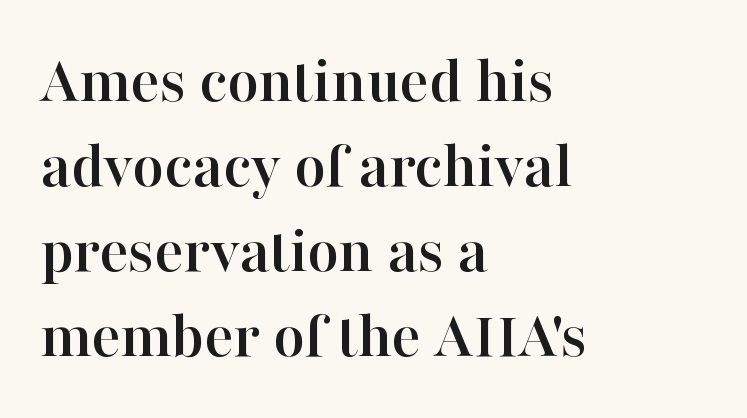
The image shows 68 px serif type, upright; set left-aligned, normal line spacing (1.25x), normal letter spacing, not underlined; high stroke contrast and a medium x-height.
